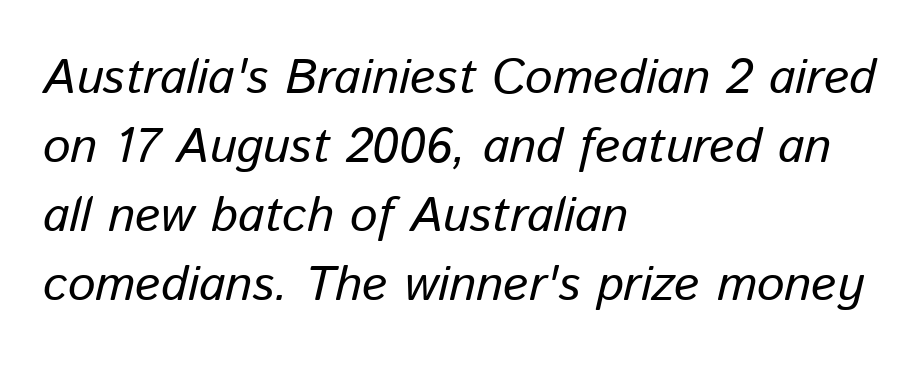
{"italic": "yes", "lean": "right", "slant_degrees": 13, "width": "normal", "stroke_contrast": "low", "x_height": "medium", "monospaced": "no", "underline": "no", "align": "left", "line_spacing": "normal", "line_spacing_ratio": 1.41, "letter_spacing": "normal", "letter_spacing_em": 0.0, "glyph_px": 49}
